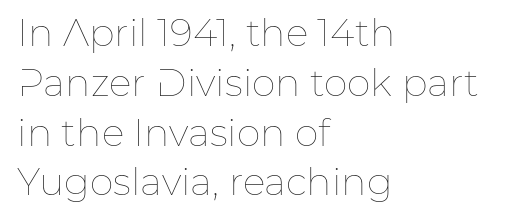
The designer left line spacing at the default. The letters stand straight up with perfectly vertical stems. The rendering anchors every line to the left-hand side. The passage shown is not underscored anywhere.
